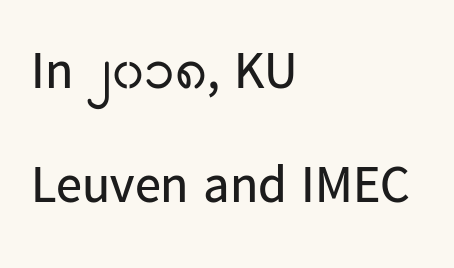
Heaviness? Minimal to ordinary, like unemphasized prose. Caption: standard tracking, unaltered. Note the varied advance widths — an 'i' is clearly narrower than an 'm'. All the whitespace from short lines collects on the right. The typography opts for an upright posture over an oblique one.
